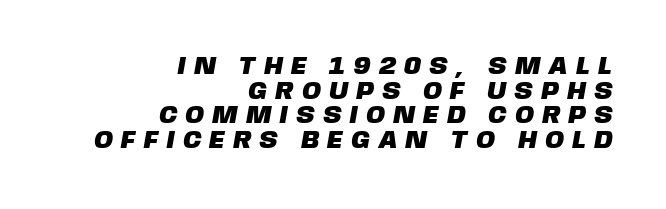
Q: Is the text underlined? A: No.
Q: How is the paragraph aligned? A: Right-aligned.
Q: Is the spacing between letters normal or unusually wide? A: Unusually wide.
Q: Is the spacing between lines tight, normal or loose? A: Tight.
